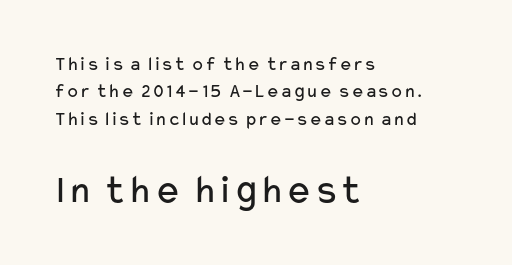
Q: Is the text bold? A: No.
Q: Is the text italic (slanted)? A: No, it is upright.
Q: Is the typeface a serif or a sans-serif typeface? A: Sans-serif.
Q: Is the text underlined? A: No.
Q: How is the paragraph aligned? A: Left-aligned.
Q: Is the spacing between letters normal or unusually wide? A: Normal.
Q: Is the spacing between lines tight, normal or loose? A: Normal.
Q: Which block of text is set in a larger size, the first (top) or the second (bottom)? A: The second (bottom) one.
Q: Width (condensed, normal, or wide)? A: Wide.
Q: Stroke contrast? A: Low.
Q: x-height? A: Medium.
Q: Monospaced? A: No.
